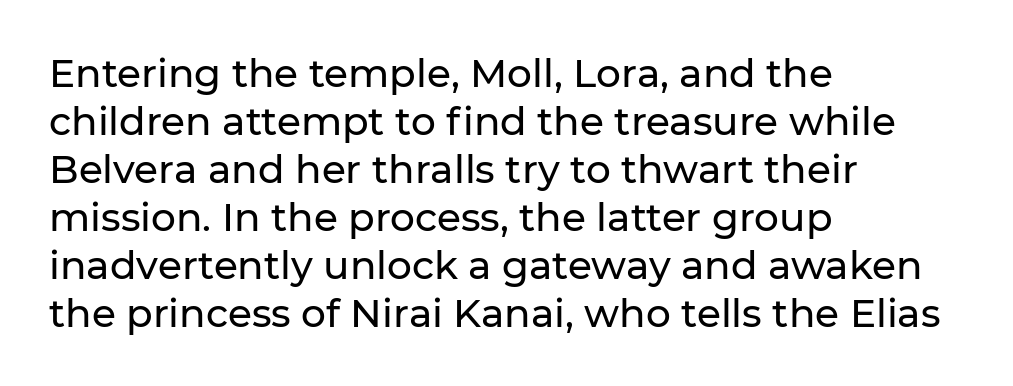
{"serif": "no", "italic": "no", "width": "normal", "stroke_contrast": "low", "x_height": "medium", "monospaced": "no", "underline": "no", "align": "left", "line_spacing_ratio": 1.23, "letter_spacing": "normal", "letter_spacing_em": 0.0, "glyph_px": 39}
